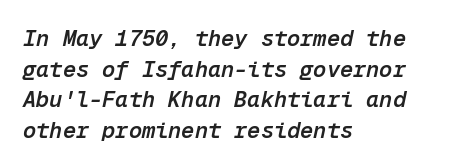
The ragged edge is on the right, which tells us the setting is flush left. This rendering features lettering with no underline. Is the type bold? Partly — it's a semibold, heavier than regular but not fully bold. Spacing between characters is what you'd get straight out of the box.
